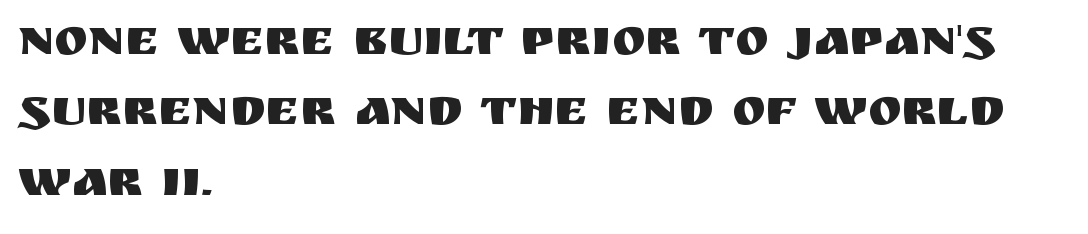
{"serif": "no", "italic": "no", "width": "normal", "stroke_contrast": "medium", "x_height": "large", "monospaced": "no", "underline": "no", "align": "left", "line_spacing": "normal", "line_spacing_ratio": 1.38, "letter_spacing": "normal", "letter_spacing_em": 0.0, "glyph_px": 51}
